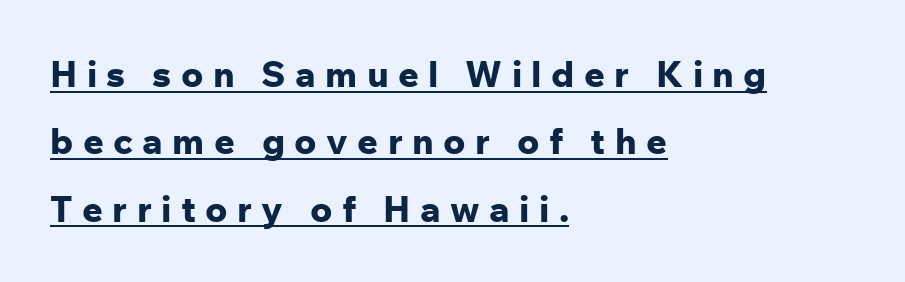
{"serif": "no", "italic": "no", "bold": "yes", "weight": "bold", "width": "normal", "stroke_contrast": "low", "x_height": "medium", "monospaced": "no", "underline": "yes", "align": "left", "line_spacing_ratio": 1.87, "letter_spacing": "wide", "letter_spacing_em": 0.26, "glyph_px": 36}
